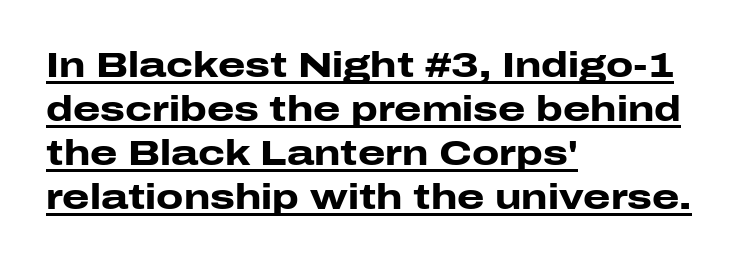
Q: Is the text bold? A: Yes.
Q: Is the text italic (slanted)? A: No, it is upright.
Q: Is the typeface a serif or a sans-serif typeface? A: Sans-serif.
Q: Is the text underlined? A: Yes.
Q: How is the paragraph aligned? A: Left-aligned.
Q: Is the spacing between letters normal or unusually wide? A: Normal.
Q: Is the spacing between lines tight, normal or loose? A: Normal.
Q: Width (condensed, normal, or wide)? A: Wide.
Q: Stroke contrast? A: Low.
Q: x-height? A: Medium.
Q: Monospaced? A: No.
